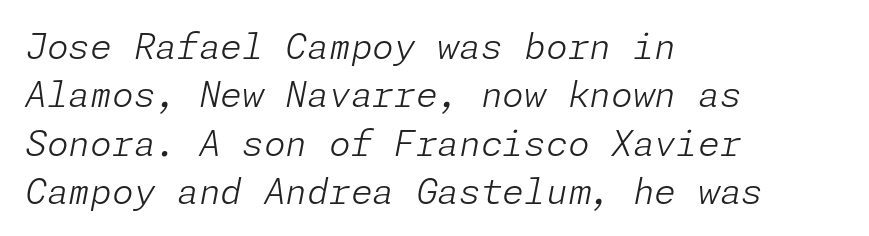
{"italic": "yes", "lean": "right", "slant_degrees": 11, "bold": "no", "weight": "light", "width": "normal", "stroke_contrast": "low", "x_height": "medium", "underline": "no", "align": "left", "line_spacing": "normal", "line_spacing_ratio": 1.38, "letter_spacing": "normal", "letter_spacing_em": 0.0, "glyph_px": 35}
